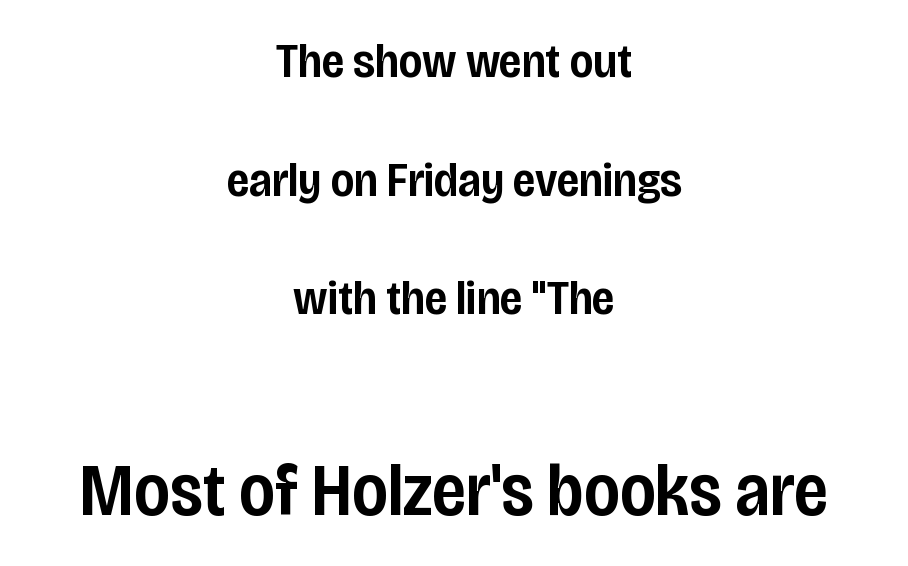
{"serif": "no", "italic": "no", "bold": "semi", "weight": "semibold", "width": "condensed", "stroke_contrast": "low", "x_height": "large", "monospaced": "no", "underline": "no", "align": "center", "line_spacing": "loose", "line_spacing_ratio": 2.42, "letter_spacing": "normal", "letter_spacing_em": 0.0, "larger_block": "second", "size_ratio": 1.51, "glyph_px": 74}
